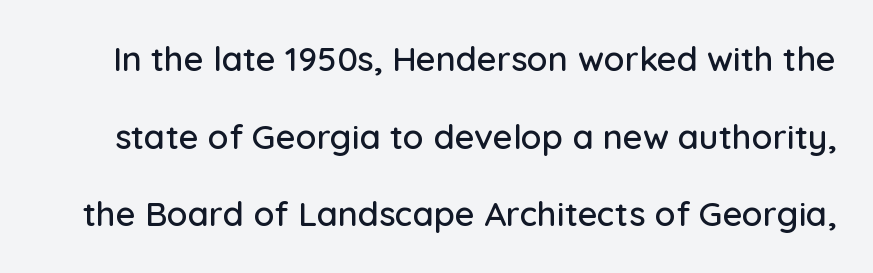
The passage shown is typed in a proportional face where columns would drift. The letters sit at their default tracking, neither squeezed nor spread. Letters rest on an invisible, unmarked baseline. Compared with typical paragraphs, the rows here are farther apart. Tall strokes in this sample are plumb rather than angled.
